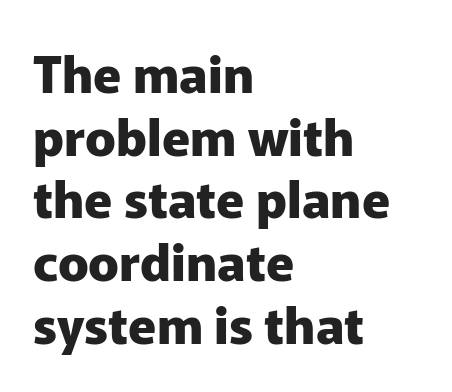
Q: Is the text bold? A: Yes.
Q: Is the text italic (slanted)? A: No, it is upright.
Q: Is the typeface a serif or a sans-serif typeface? A: Sans-serif.
Q: Is the text underlined? A: No.
Q: How is the paragraph aligned? A: Left-aligned.
Q: Is the spacing between letters normal or unusually wide? A: Normal.
Q: Width (condensed, normal, or wide)? A: Normal.
Q: Stroke contrast? A: Low.
Q: x-height? A: Medium.
Q: Monospaced? A: No.
